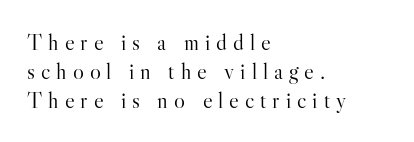
Is the letter spacing exaggerated? Yes — the characters are pushed far apart. The passage shown is not underscored anywhere. It's the straight-up-and-down kind of type. On a weight scale, this lands at 450 or below. Whoever set this chose a conventional vertical rhythm.
